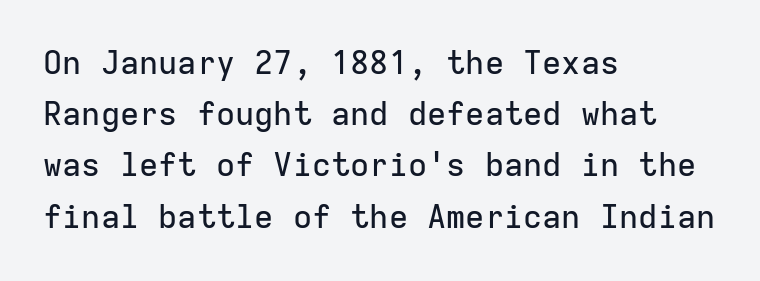
Teacher's note: observe the even left margin — that is flush-left alignment. The letters march in equal steps, a hallmark of fixed-pitch type. The area under the type is left untouched. Tall strokes in this sample are plumb rather than angled.
